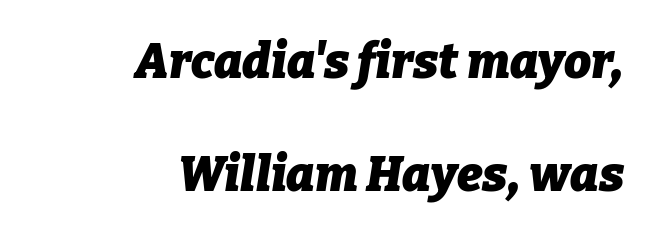
The image shows 48 px heavy type, italic (leaning right); set right-aligned, loose line spacing (2.35x), normal letter spacing, not underlined; low stroke contrast and a medium x-height.
